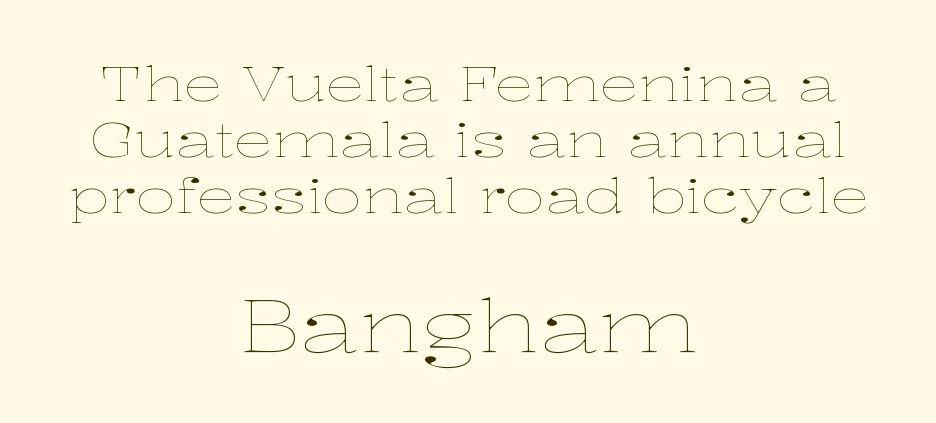
The image shows 73 px thin, wide type, upright; set centered, tight line spacing (1.14x), normal letter spacing, not underlined; the second (bottom) block is 1.49x larger; low stroke contrast and a medium x-height.
